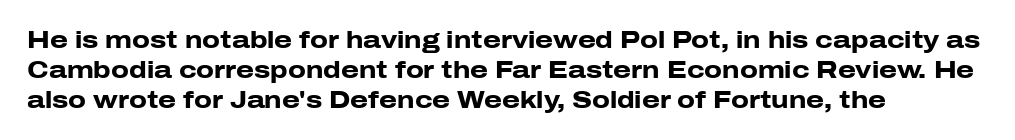
The image shows 23 px bold type, upright; set left-aligned, normal line spacing (1.3x), normal letter spacing, not underlined.
